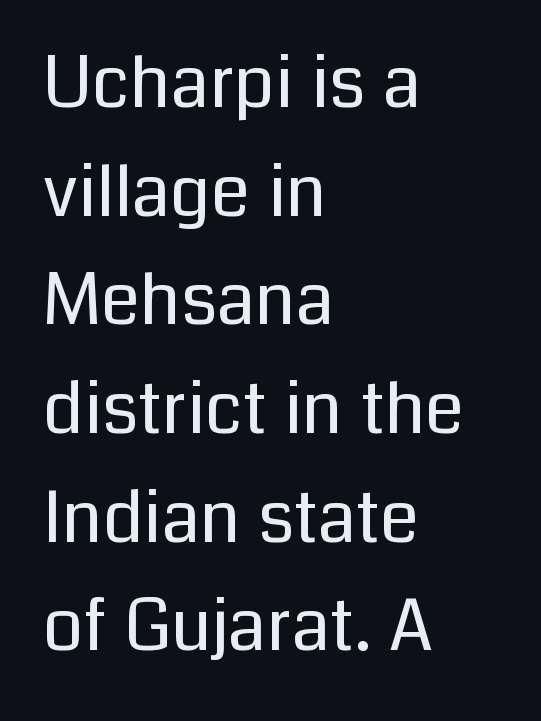
The image shows 71 px regular-weight sans-serif type, upright; set left-aligned, normal line spacing (1.53x), normal letter spacing, not underlined; low stroke contrast and a medium x-height.
